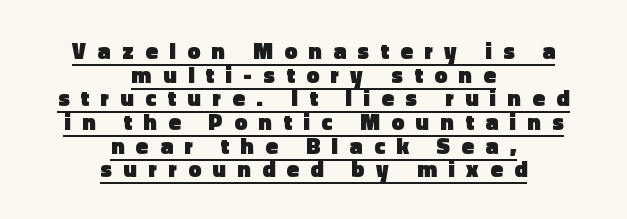
{"italic": "no", "bold": "yes", "underline": "yes", "align": "center", "line_spacing": "tight", "line_spacing_ratio": 1.03, "letter_spacing": "wide", "letter_spacing_em": 0.5, "glyph_px": 23}
